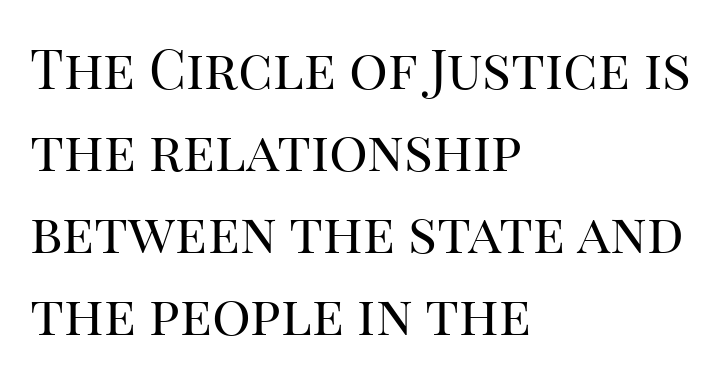
The type sits square on the baseline with zero lean. Each letter keeps its own natural width here, so spacing adapts to shape. Students, observe: this is what conventionally led text looks like. The strokes carry an ordinary text weight at most.
